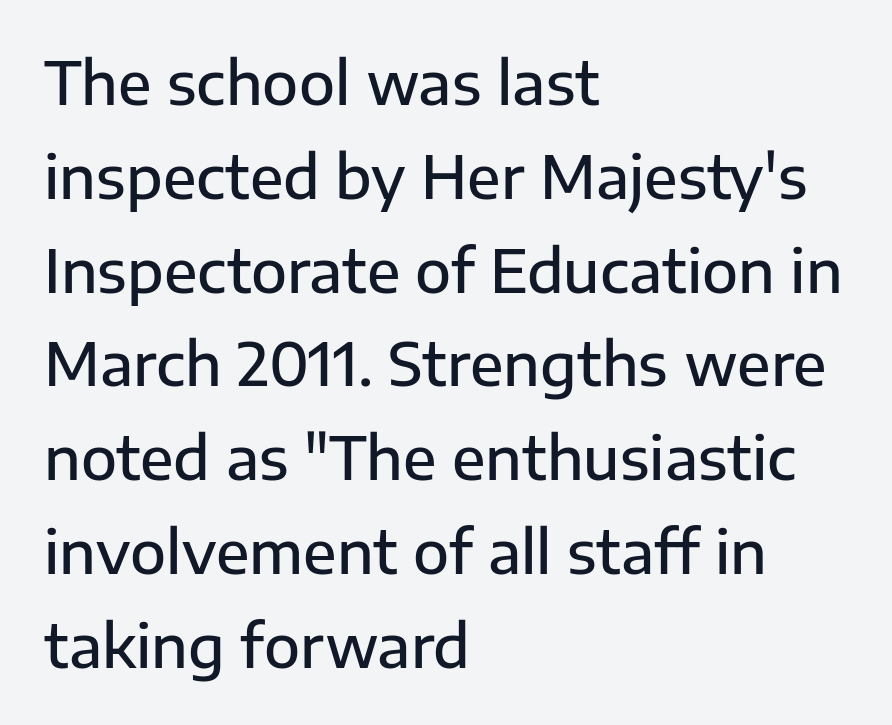
The image shows 59 px semibold sans-serif type, upright; set left-aligned, normal line spacing (1.59x), normal letter spacing, not underlined; low stroke contrast and a medium x-height.
